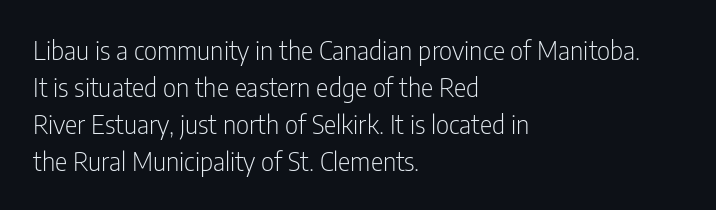
Rule under the text: the space is simply empty. The tracking reads as untouched default to a designer's eye. Compared with a typical body face, this is equally light or lighter still. A student would call this left alignment; a typographer would say flush left, rag right. The rows are spaced the way most documents space them.
